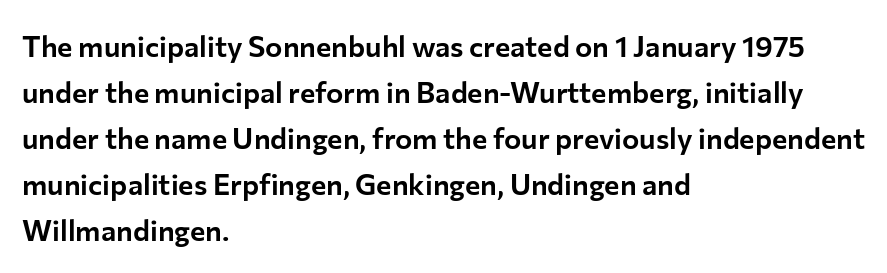
Note the varied advance widths — an 'i' is clearly narrower than an 'm'. Teacher's note: observe the even left margin — that is flush-left alignment. Students, note that the glyphs here touch the page at normal intervals. The line-height multiplier appears to be the usual default.
